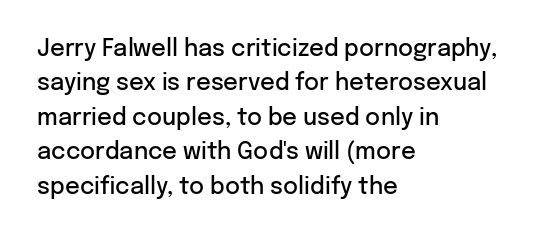
Q: Is the text bold? A: Semi-bold.
Q: Is the text italic (slanted)? A: No, it is upright.
Q: Is the text underlined? A: No.
Q: How is the paragraph aligned? A: Left-aligned.
Q: Is the spacing between letters normal or unusually wide? A: Normal.
Q: Is the spacing between lines tight, normal or loose? A: Normal.
